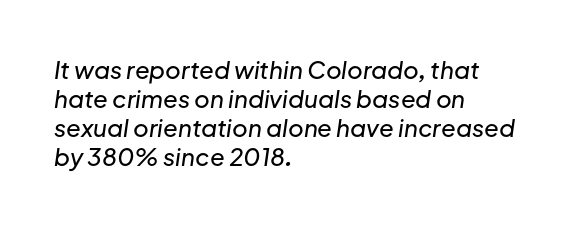
Q: Is the text italic (slanted)? A: Yes, it leans right by about 8 degrees.
Q: Is the text underlined? A: No.
Q: How is the paragraph aligned? A: Left-aligned.
Q: Is the spacing between letters normal or unusually wide? A: Normal.
